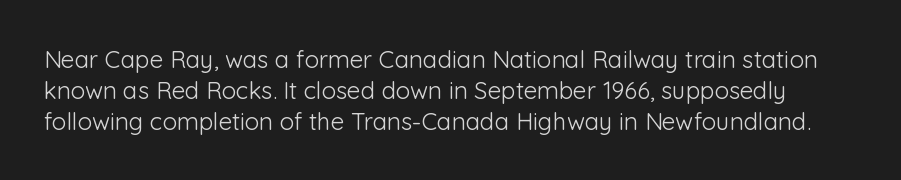
Q: Is the text bold? A: No.
Q: Is the text italic (slanted)? A: No, it is upright.
Q: Is the text underlined? A: No.
Q: Is the spacing between letters normal or unusually wide? A: Normal.
Q: Is the spacing between lines tight, normal or loose? A: Normal.
